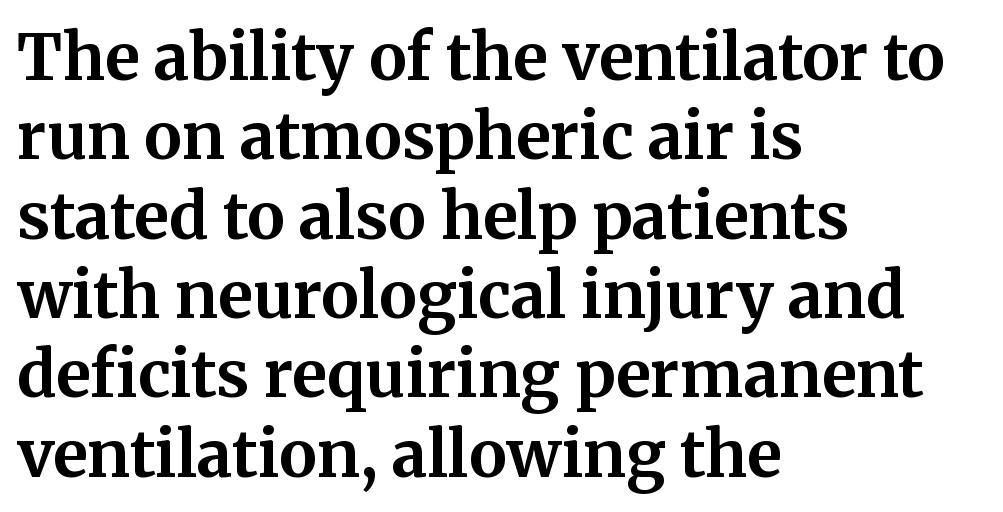
{"serif": "yes", "italic": "no", "bold": "yes", "weight": "bold", "width": "normal", "stroke_contrast": "medium", "x_height": "medium", "monospaced": "no", "underline": "no", "align": "left", "line_spacing_ratio": 1.24, "letter_spacing": "normal", "letter_spacing_em": 0.0, "glyph_px": 64}
